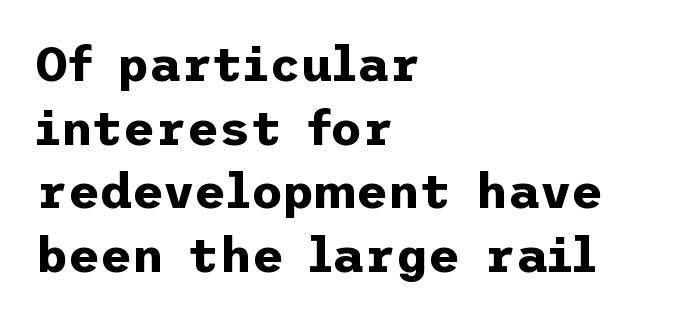
{"serif": "no", "italic": "no", "bold": "yes", "weight": "bold", "width": "normal", "stroke_contrast": "low", "x_height": "medium", "underline": "no", "align": "left", "line_spacing": "normal", "line_spacing_ratio": 1.3, "letter_spacing": "normal", "letter_spacing_em": 0.0, "glyph_px": 49}
